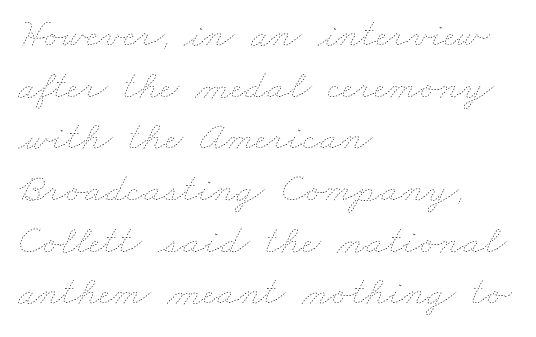
{"bold": "no", "weight": "thin", "width": "wide", "stroke_contrast": "low", "x_height": "small", "monospaced": "no", "underline": "no", "align": "left", "line_spacing": "normal", "line_spacing_ratio": 1.26, "letter_spacing": "normal", "letter_spacing_em": 0.0, "glyph_px": 41}
